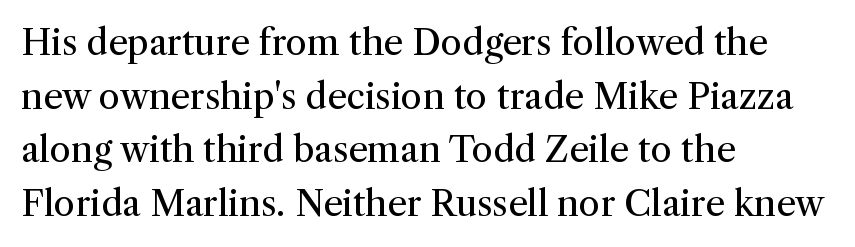
The image shows 35 px regular-weight serif type, upright; set left-aligned, normal line spacing (1.53x), normal letter spacing, not underlined; medium stroke contrast and a medium x-height.
